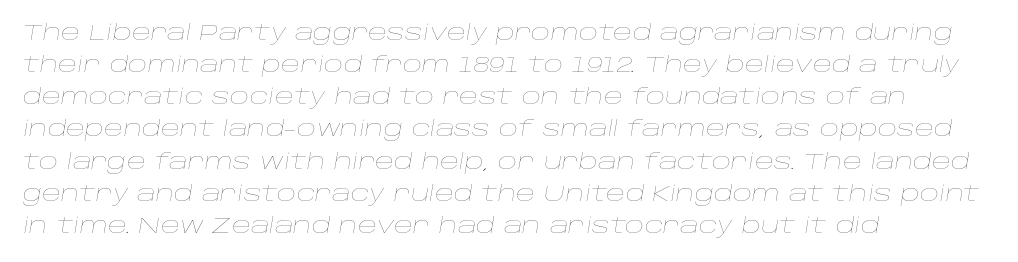
Q: Is the text bold? A: No.
Q: Is the text italic (slanted)? A: Yes, it leans right by about 10 degrees.
Q: Is the text underlined? A: No.
Q: How is the paragraph aligned? A: Left-aligned.
Q: Is the spacing between letters normal or unusually wide? A: Normal.
Q: Is the spacing between lines tight, normal or loose? A: Normal.
